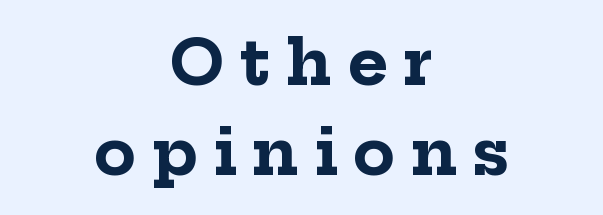
Q: Is the text bold? A: Yes.
Q: Is the text italic (slanted)? A: No, it is upright.
Q: Is the typeface a serif or a sans-serif typeface? A: Serif.
Q: Is the text underlined? A: No.
Q: How is the paragraph aligned? A: Centered.
Q: Is the spacing between letters normal or unusually wide? A: Unusually wide.
Q: Is the spacing between lines tight, normal or loose? A: Normal.
Q: Width (condensed, normal, or wide)? A: Normal.
Q: Stroke contrast? A: Low.
Q: x-height? A: Medium.
Q: Monospaced? A: No.
